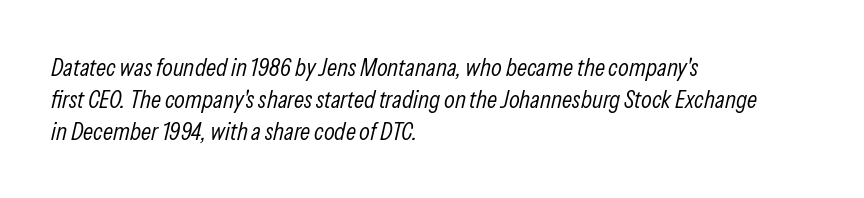
Q: Is the text bold? A: No.
Q: Is the text italic (slanted)? A: Yes, it leans right by about 13 degrees.
Q: Is the text underlined? A: No.
Q: How is the paragraph aligned? A: Left-aligned.
Q: Is the spacing between letters normal or unusually wide? A: Normal.
Q: Is the spacing between lines tight, normal or loose? A: Normal.
